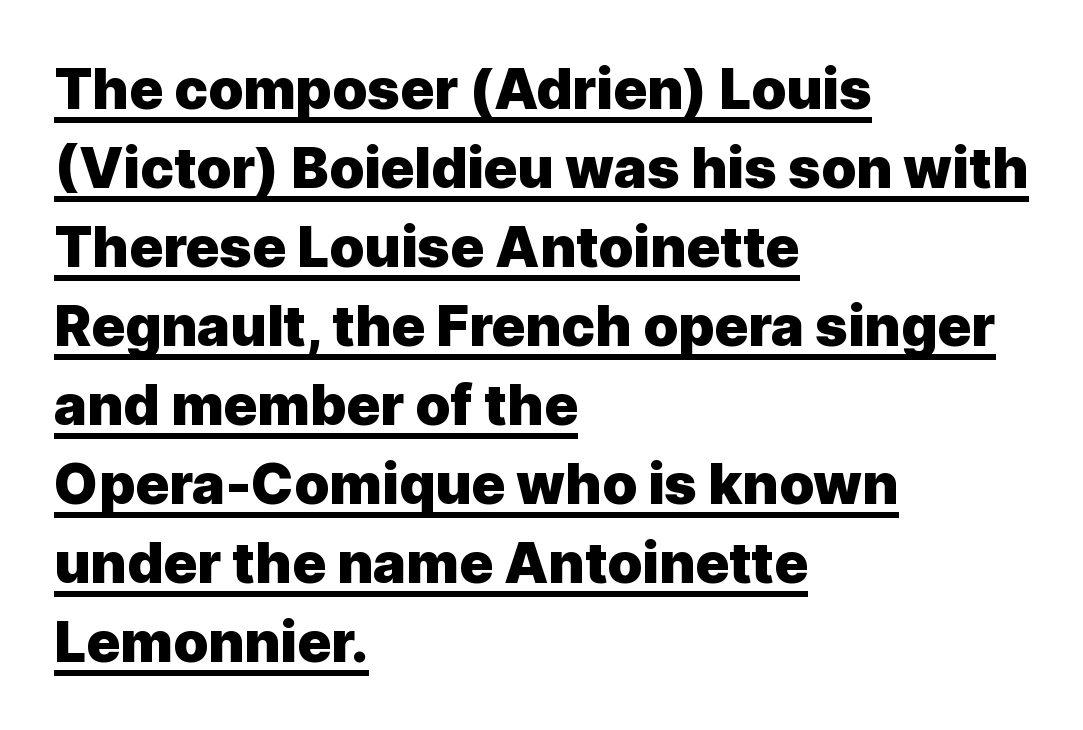
Q: Is the text bold? A: Yes.
Q: Is the text italic (slanted)? A: No, it is upright.
Q: Is the typeface a serif or a sans-serif typeface? A: Sans-serif.
Q: Is the text underlined? A: Yes.
Q: How is the paragraph aligned? A: Left-aligned.
Q: Is the spacing between letters normal or unusually wide? A: Normal.
Q: Is the spacing between lines tight, normal or loose? A: Normal.
Q: Width (condensed, normal, or wide)? A: Normal.
Q: x-height? A: Medium.
Q: Monospaced? A: No.
